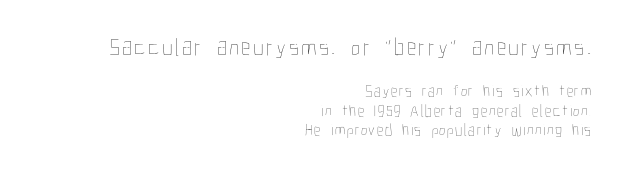
Q: Is the text bold? A: No.
Q: Is the text italic (slanted)? A: No, it is upright.
Q: Is the text underlined? A: No.
Q: How is the paragraph aligned? A: Right-aligned.
Q: Which block of text is set in a larger size, the first (top) or the second (bottom)? A: The first (top) one.
